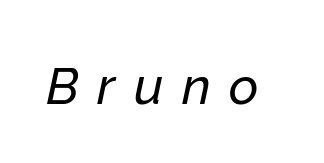
{"italic": "yes", "lean": "right", "slant_degrees": 12, "width": "normal", "stroke_contrast": "low", "x_height": "medium", "monospaced": "no", "underline": "no", "letter_spacing": "wide", "letter_spacing_em": 0.36, "glyph_px": 51}
